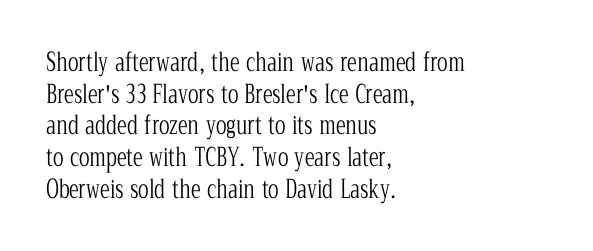
The image shows 25 px text type, upright; set left-aligned, normal line spacing (1.27x), normal letter spacing, not underlined.
